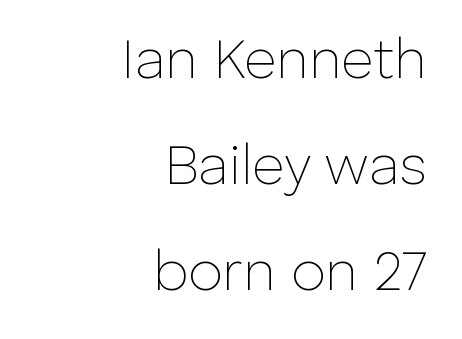
The image shows 56 px thin sans-serif type, upright; set right-aligned, line spacing 1.89x, normal letter spacing, not underlined; low stroke contrast and a medium x-height.
